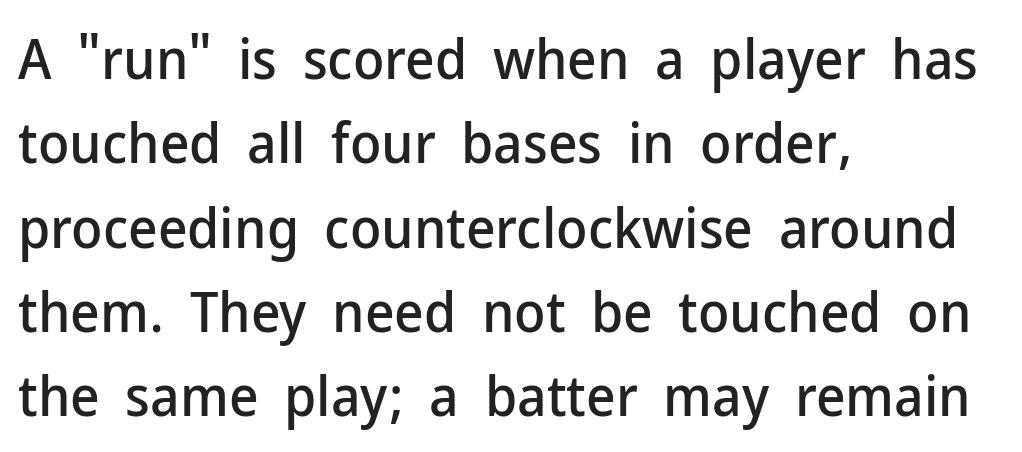
Q: Is the text italic (slanted)? A: No, it is upright.
Q: Is the typeface a serif or a sans-serif typeface? A: Sans-serif.
Q: Is the text underlined? A: No.
Q: How is the paragraph aligned? A: Left-aligned.
Q: Is the spacing between letters normal or unusually wide? A: Normal.
Q: Is the spacing between lines tight, normal or loose? A: Normal.
Q: Width (condensed, normal, or wide)? A: Normal.
Q: Stroke contrast? A: Low.
Q: x-height? A: Medium.
Q: Monospaced? A: No.
